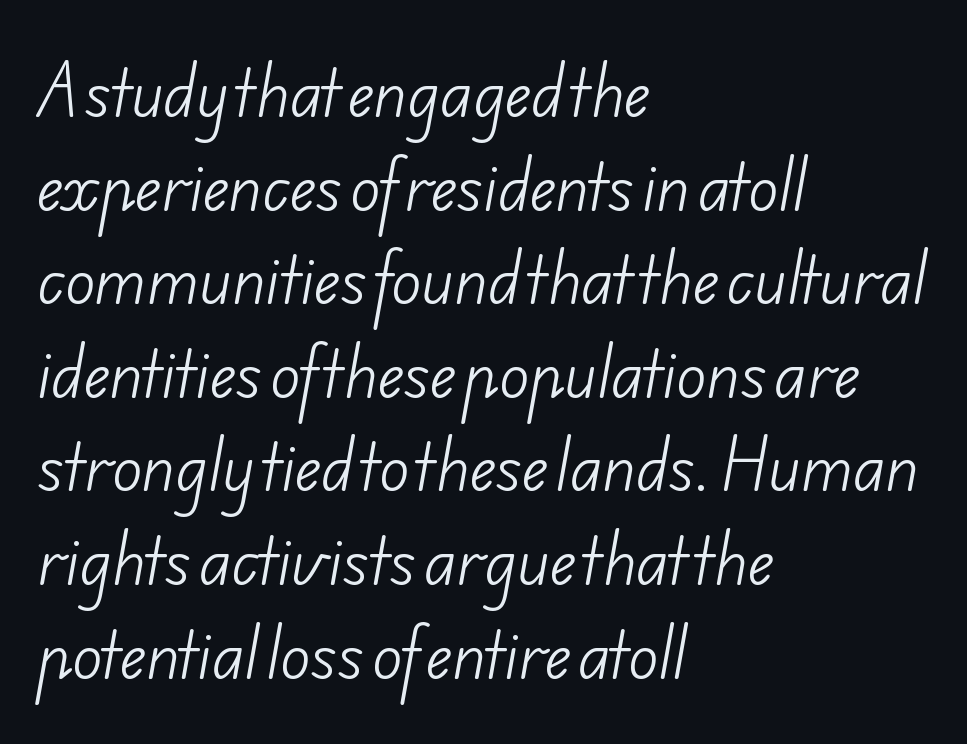
The image shows 62 px light sans-serif type; set left-aligned, normal line spacing (1.51x), normal letter spacing, not underlined; low stroke contrast and a small x-height.
